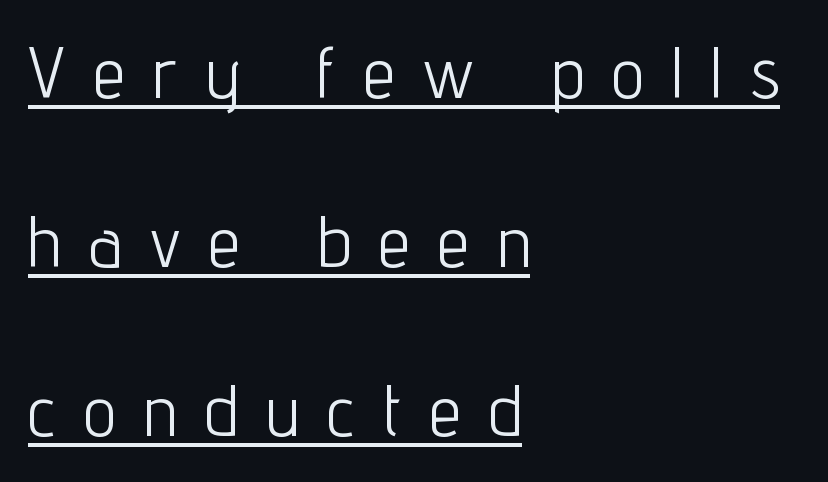
Q: Is the text bold? A: No.
Q: Is the text italic (slanted)? A: No, it is upright.
Q: Is the typeface a serif or a sans-serif typeface? A: Sans-serif.
Q: Is the text underlined? A: Yes.
Q: How is the paragraph aligned? A: Left-aligned.
Q: Is the spacing between letters normal or unusually wide? A: Unusually wide.
Q: Is the spacing between lines tight, normal or loose? A: Loose.
Q: Width (condensed, normal, or wide)? A: Condensed.
Q: Stroke contrast? A: Low.
Q: x-height? A: Medium.
Q: Monospaced? A: No.
